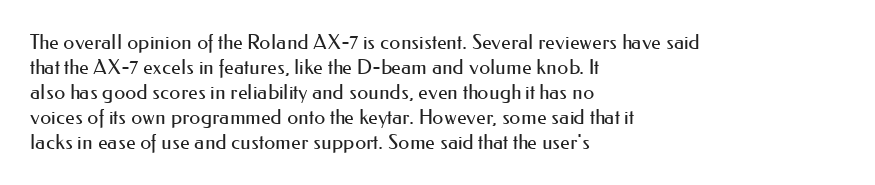
Q: Is the text bold? A: No.
Q: Is the text italic (slanted)? A: No, it is upright.
Q: Is the text underlined? A: No.
Q: How is the paragraph aligned? A: Left-aligned.
Q: Is the spacing between letters normal or unusually wide? A: Normal.
Q: Is the spacing between lines tight, normal or loose? A: Normal.
